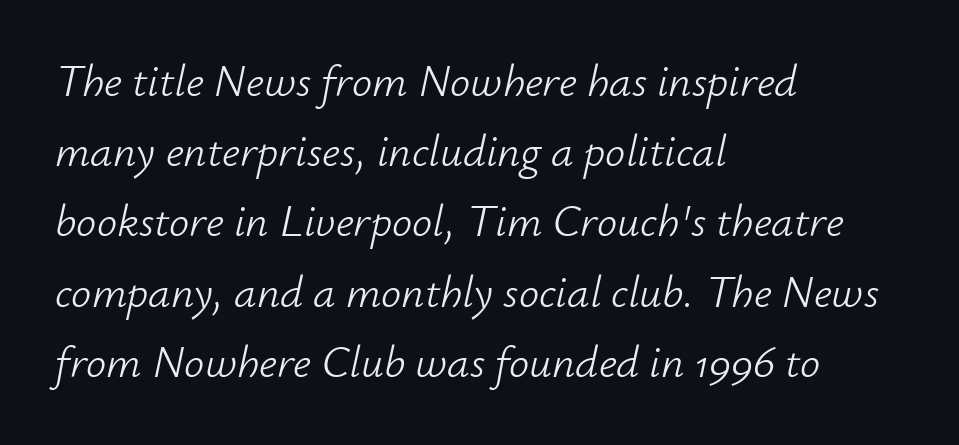
A normal amount of white space separates one row of letters from the next. Each line starts at the same left margin while the right side varies. Emphasis-style slanted type is in use. No extra ink here — the face is not bold.
